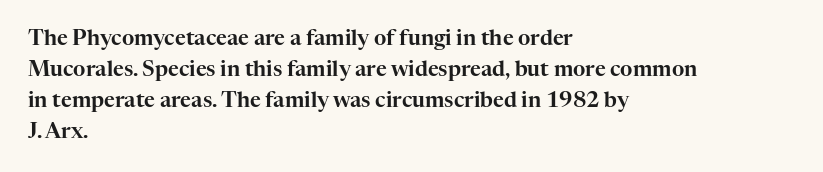
Does the copy run flush right? No — it runs flush left. The specimen reads as upright at a glance. Between one letter and the next there's only the usual sliver of space. The designer left line spacing at the default.
